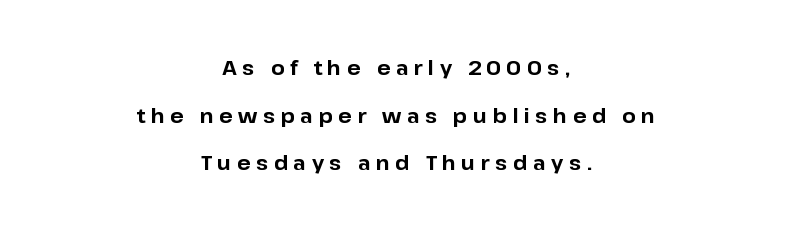
The image shows 20 px bold type, upright; set centered, loose line spacing (2.38x), unusually wide letter spacing (+0.27 em), not underlined.
